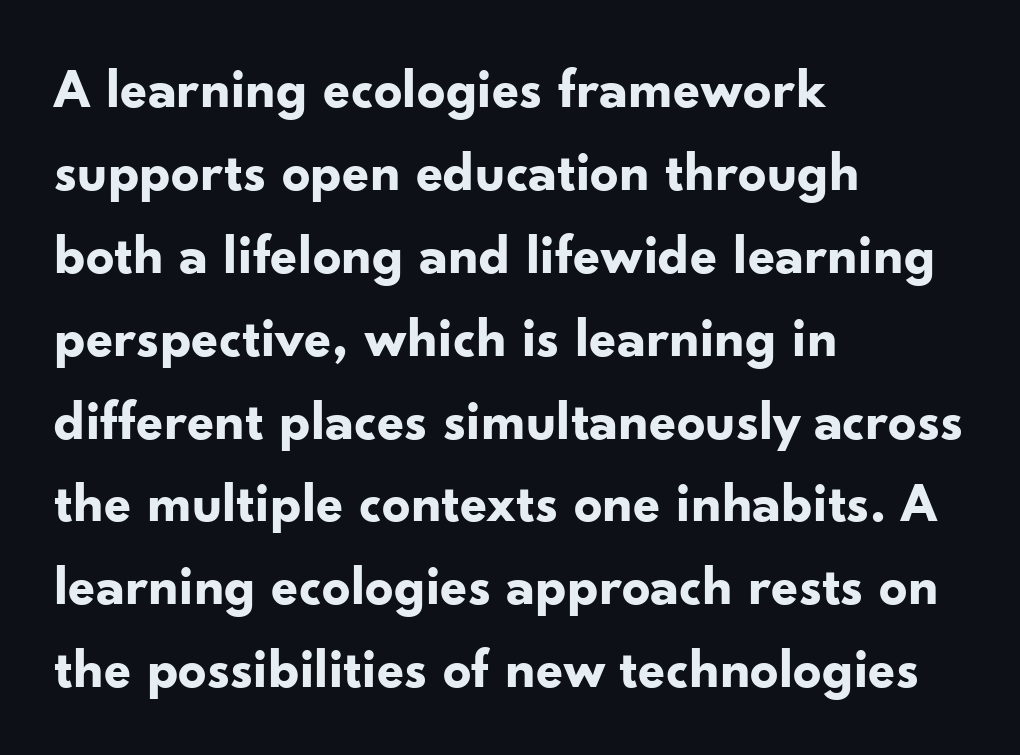
Q: Is the text bold? A: Yes.
Q: Is the text italic (slanted)? A: No, it is upright.
Q: Is the typeface a serif or a sans-serif typeface? A: Sans-serif.
Q: Is the text underlined? A: No.
Q: How is the paragraph aligned? A: Left-aligned.
Q: Is the spacing between letters normal or unusually wide? A: Normal.
Q: Is the spacing between lines tight, normal or loose? A: Normal.
Q: Width (condensed, normal, or wide)? A: Normal.
Q: Stroke contrast? A: Low.
Q: x-height? A: Small.
Q: Monospaced? A: No.
